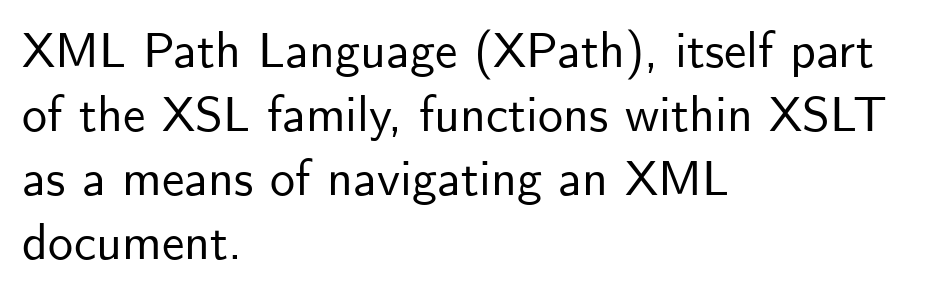
The image shows 50 px sans-serif type, upright; set left-aligned, normal line spacing (1.28x), normal letter spacing, not underlined; low stroke contrast and a small x-height.
